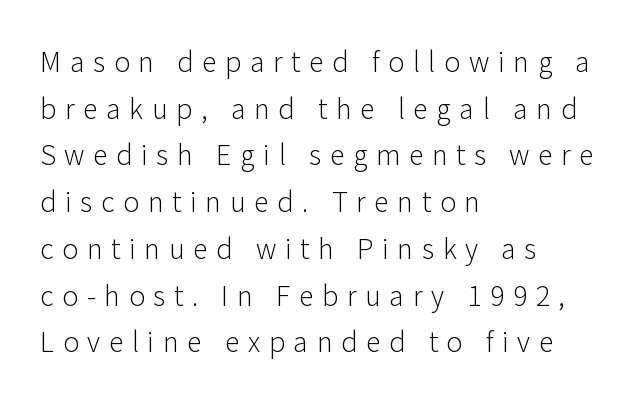
The image shows 27 px text type, upright; set left-aligned, line spacing 1.73x, unusually wide letter spacing (+0.32 em), not underlined.
